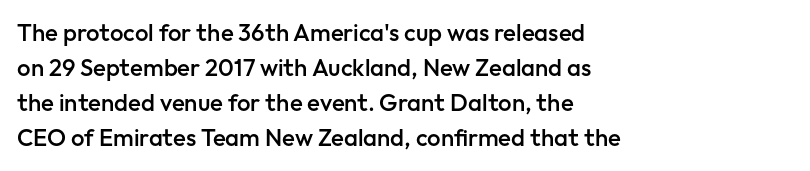
Leading matches the norm, producing a regular column. This sample uses an upright cut, with every glyph sitting square on the baseline. A fair bit of extra ink — the face is semibold, not bold. Does the copy run flush right? No — it runs flush left. This rendering features lettering with no underline. Between one letter and the next there's only the usual sliver of space.
